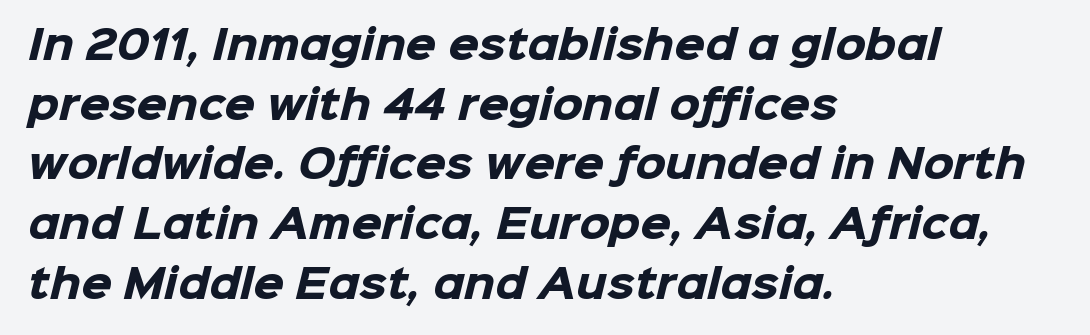
The image shows 39 px heavy sans-serif type; set left-aligned, normal line spacing (1.53x), normal letter spacing, not underlined; low stroke contrast and a medium x-height.
